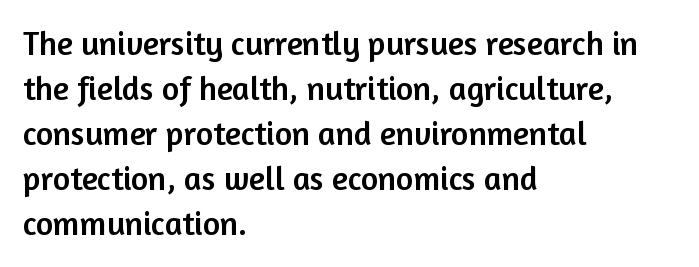
The image shows 33 px sans-serif type, upright; set left-aligned, normal line spacing (1.36x), normal letter spacing, not underlined; low stroke contrast and a medium x-height.
